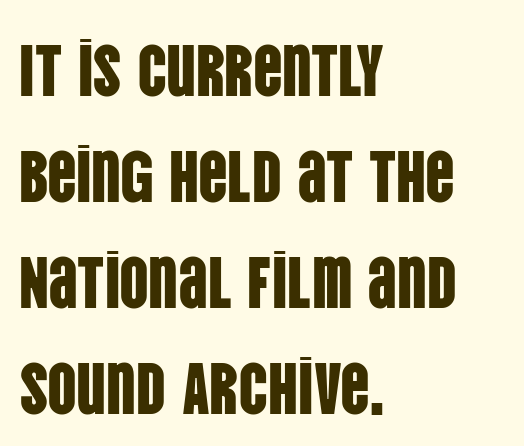
The image shows 73 px condensed sans-serif type, upright; set left-aligned, normal line spacing (1.45x), normal letter spacing, not underlined; low stroke contrast and a large x-height.
